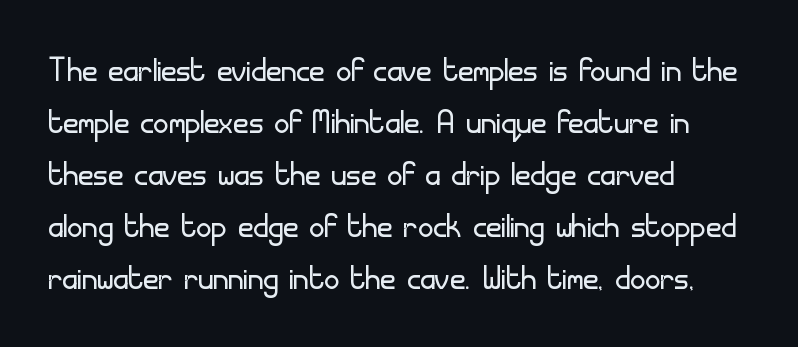
Where is the straight margin? On the left. Just letters on the line, the space beneath them empty. The letters look calm and open, with moderate or lighter stems. Serifs: no, the terminals of the letterforms are clean. The horizontal fit of the characters is conventional and even.
